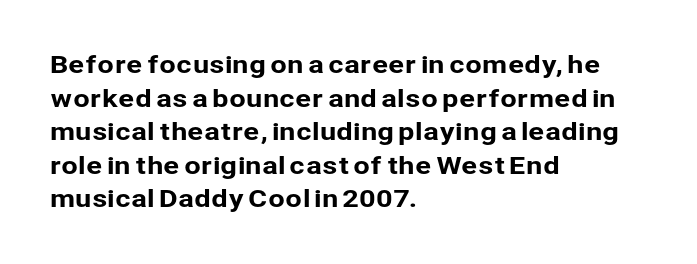
{"italic": "no", "underline": "no", "align": "left", "line_spacing": "normal", "line_spacing_ratio": 1.4, "letter_spacing": "normal", "letter_spacing_em": 0.0, "glyph_px": 24}
